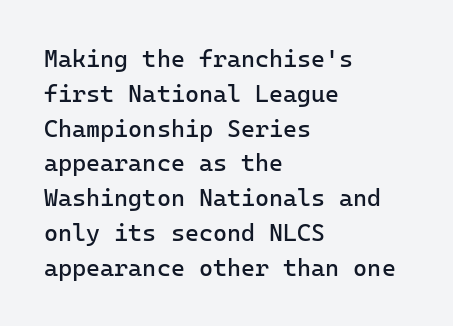
The image shows 24 px text type, upright; set left-aligned, normal line spacing (1.45x), normal letter spacing, not underlined.
